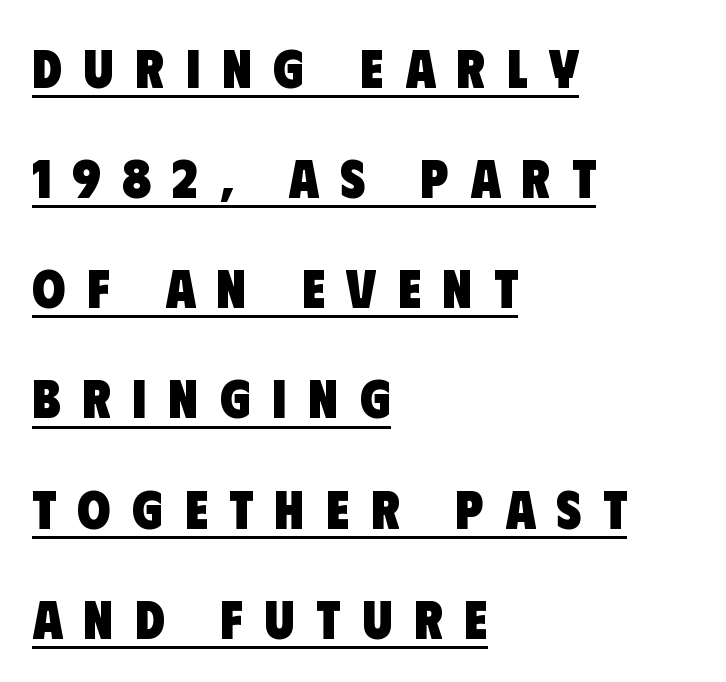
{"serif": "no", "bold": "yes", "weight": "heavy", "width": "condensed", "stroke_contrast": "low", "x_height": "large", "monospaced": "no", "underline": "yes", "align": "left", "line_spacing": "loose", "line_spacing_ratio": 2.04, "letter_spacing": "wide", "letter_spacing_em": 0.4, "glyph_px": 54}
